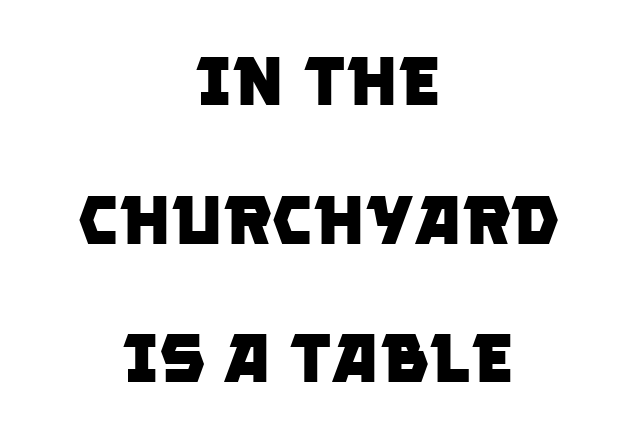
{"serif": "no", "bold": "yes", "weight": "heavy", "width": "normal", "stroke_contrast": "low", "x_height": "large", "monospaced": "no", "underline": "no", "align": "center", "line_spacing": "loose", "line_spacing_ratio": 2.01, "letter_spacing": "normal", "letter_spacing_em": 0.0, "glyph_px": 69}
